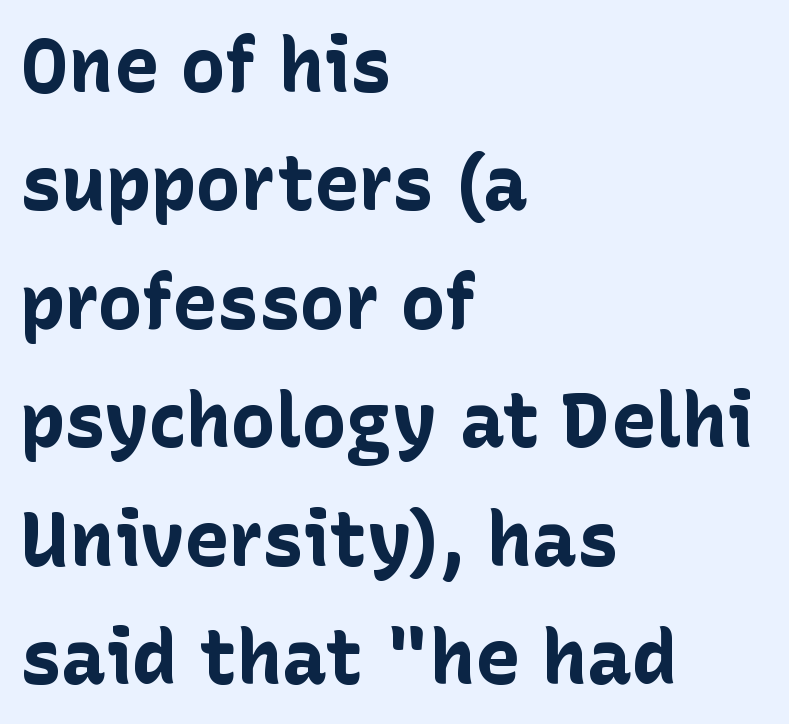
Q: Is the text bold? A: Yes.
Q: Is the text italic (slanted)? A: No, it is upright.
Q: Is the typeface a serif or a sans-serif typeface? A: Sans-serif.
Q: Is the text underlined? A: No.
Q: How is the paragraph aligned? A: Left-aligned.
Q: Is the spacing between letters normal or unusually wide? A: Normal.
Q: Is the spacing between lines tight, normal or loose? A: Normal.
Q: Width (condensed, normal, or wide)? A: Normal.
Q: Stroke contrast? A: Low.
Q: x-height? A: Medium.
Q: Monospaced? A: No.
